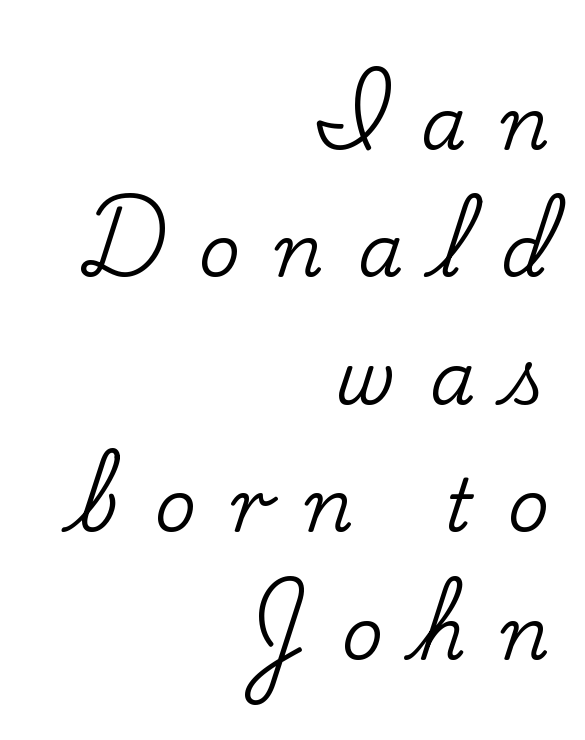
The image shows 72 px serif type; set right-aligned, line spacing 1.77x, unusually wide letter spacing (+0.48 em), not underlined; low stroke contrast and a small x-height.
